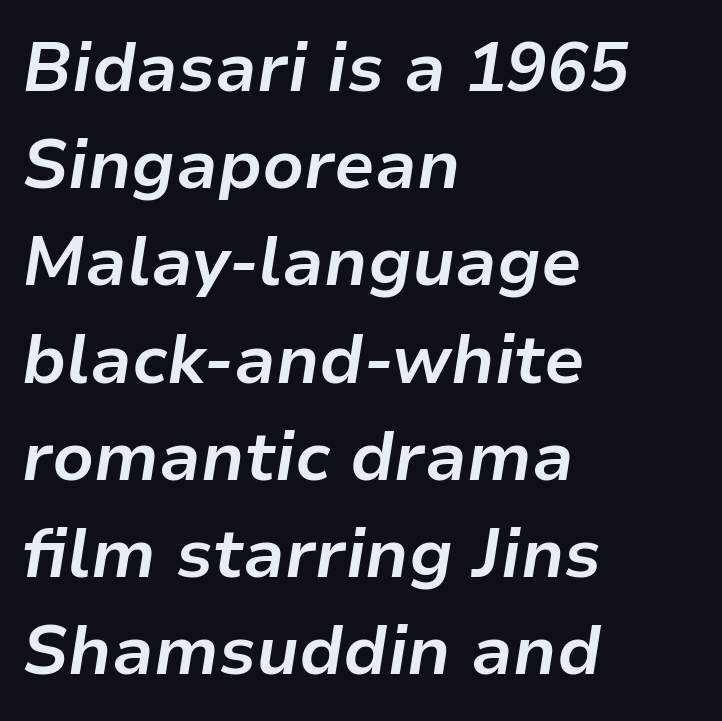
Q: Is the text bold? A: Yes.
Q: Is the text italic (slanted)? A: Yes, it leans right by about 9 degrees.
Q: Is the text underlined? A: No.
Q: How is the paragraph aligned? A: Left-aligned.
Q: Is the spacing between letters normal or unusually wide? A: Normal.
Q: Is the spacing between lines tight, normal or loose? A: Normal.
Q: Width (condensed, normal, or wide)? A: Normal.
Q: Stroke contrast? A: Low.
Q: x-height? A: Medium.
Q: Monospaced? A: No.
